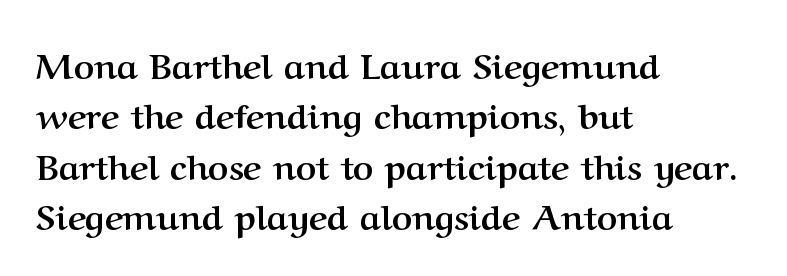
Q: Is the text bold? A: Yes.
Q: Is the text italic (slanted)? A: No, it is upright.
Q: Is the typeface a serif or a sans-serif typeface? A: Serif.
Q: Is the text underlined? A: No.
Q: How is the paragraph aligned? A: Left-aligned.
Q: Is the spacing between letters normal or unusually wide? A: Normal.
Q: Is the spacing between lines tight, normal or loose? A: Normal.
Q: Width (condensed, normal, or wide)? A: Normal.
Q: Stroke contrast? A: Medium.
Q: x-height? A: Medium.
Q: Monospaced? A: No.
